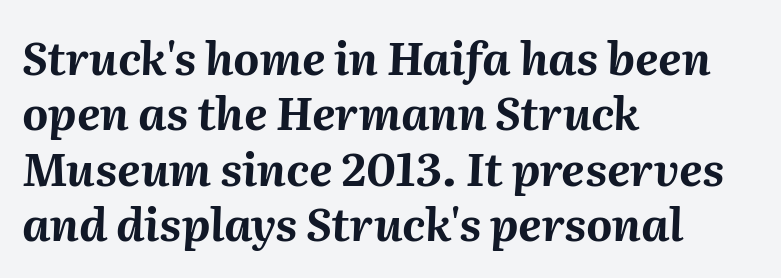
The image shows 45 px bold type, italic (leaning right); set left-aligned, line spacing 1.23x, normal letter spacing, not underlined; medium stroke contrast and a medium x-height.
